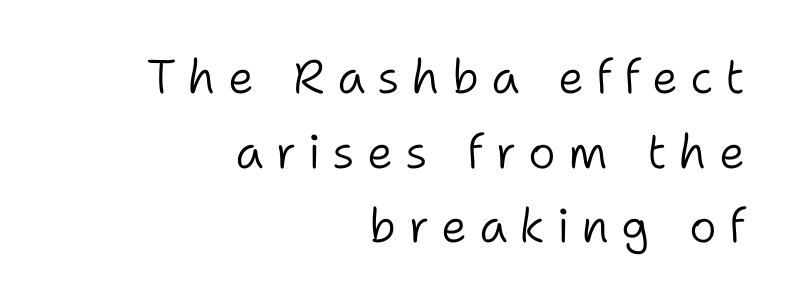
{"serif": "no", "italic": "no", "bold": "no", "weight": "light", "width": "normal", "stroke_contrast": "low", "x_height": "medium", "monospaced": "no", "underline": "no", "align": "right", "line_spacing": "normal", "line_spacing_ratio": 1.59, "letter_spacing": "wide", "letter_spacing_em": 0.25, "glyph_px": 47}
